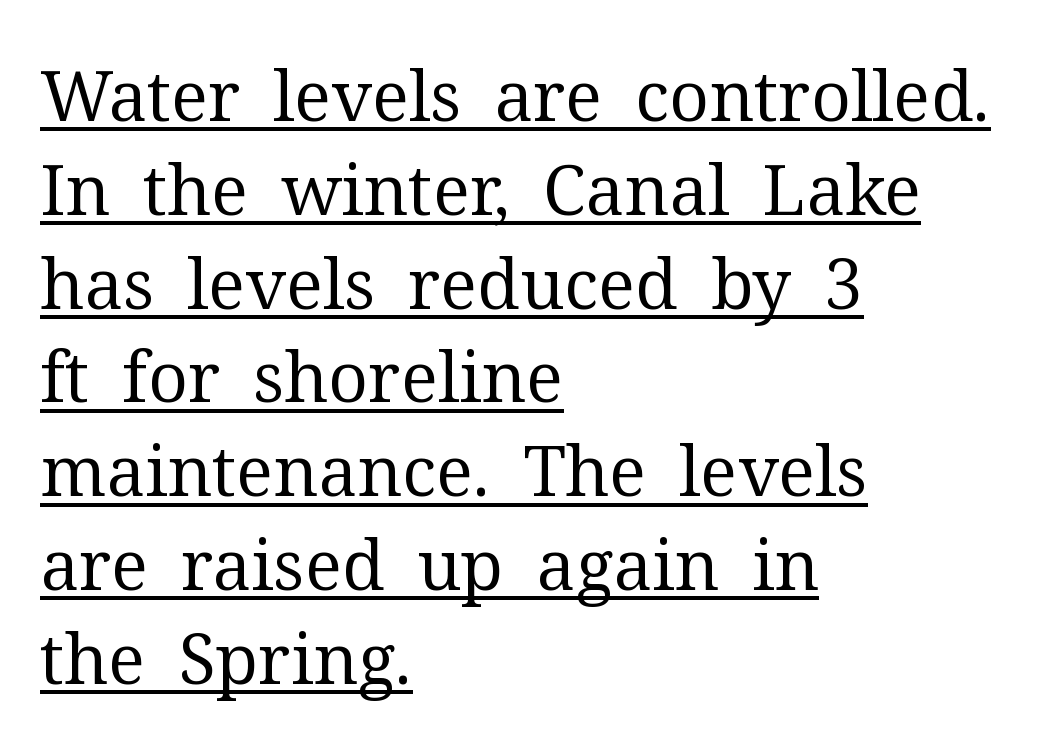
{"serif": "yes", "italic": "no", "bold": "no", "weight": "regular", "width": "normal", "stroke_contrast": "medium", "x_height": "medium", "monospaced": "no", "underline": "yes", "align": "left", "line_spacing": "normal", "line_spacing_ratio": 1.34, "letter_spacing": "normal", "letter_spacing_em": 0.0, "glyph_px": 70}
